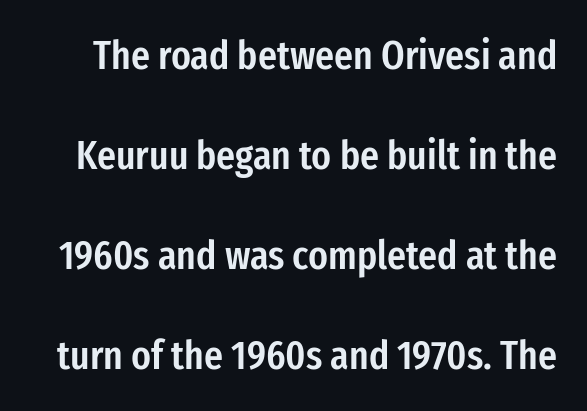
Designer's note — italics off, roman on. The text was rendered using a sans face with plain stroke endings. The face used here is proportionally spaced, like ordinary book or web type. Descender tails drop into unmarked territory. Standard letterfit; no display-style spreading of the glyphs. These lines stand farther apart than default settings would place them.
